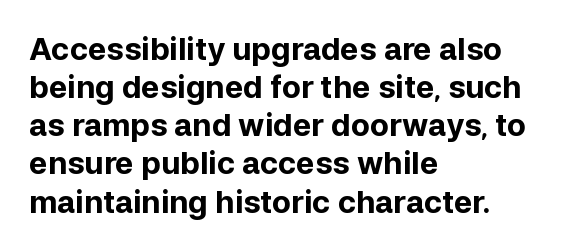
Q: Is the text bold? A: Yes.
Q: Is the text italic (slanted)? A: No, it is upright.
Q: Is the typeface a serif or a sans-serif typeface? A: Sans-serif.
Q: Is the text underlined? A: No.
Q: How is the paragraph aligned? A: Left-aligned.
Q: Is the spacing between letters normal or unusually wide? A: Normal.
Q: Width (condensed, normal, or wide)? A: Normal.
Q: Stroke contrast? A: Low.
Q: x-height? A: Medium.
Q: Monospaced? A: No.
